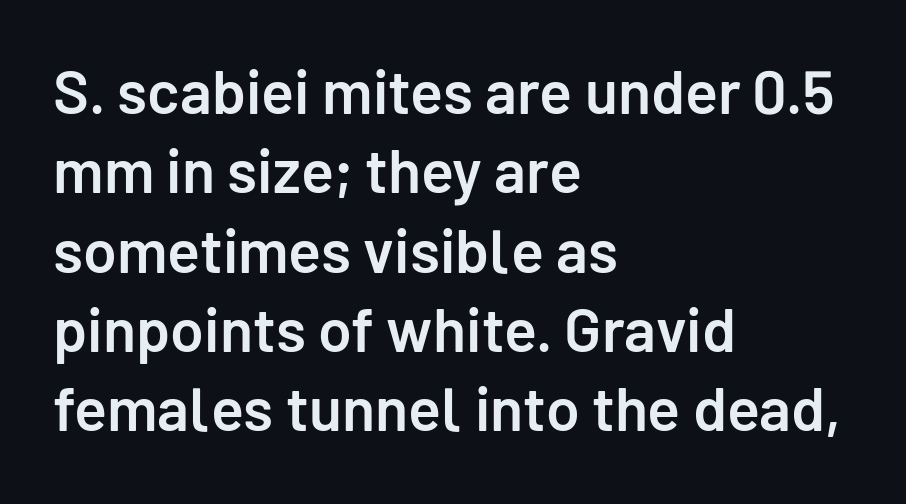
The image shows 61 px semibold sans-serif type, upright; set left-aligned, normal line spacing (1.3x), normal letter spacing, not underlined; low stroke contrast and a medium x-height.
